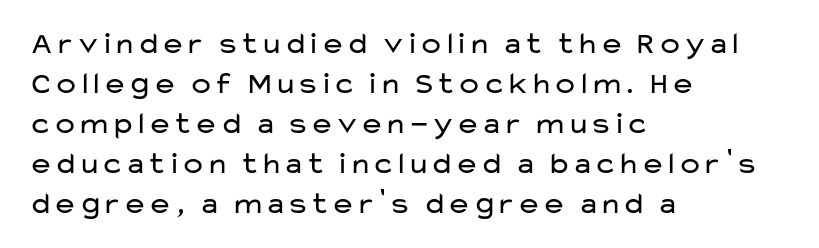
Are there feet on the stems? There aren't — it's a sans. Is this a fixed-width face? No — the glyphs have proportional, varying widths. Heft: none added — not bold. Line starts are locked; line ends wander.
